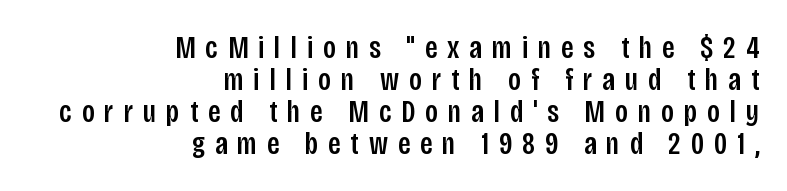
{"serif": "no", "italic": "no", "width": "condensed", "stroke_contrast": "low", "x_height": "large", "monospaced": "no", "underline": "no", "align": "right", "line_spacing": "tight", "line_spacing_ratio": 1.0, "letter_spacing": "wide", "letter_spacing_em": 0.31, "glyph_px": 32}
